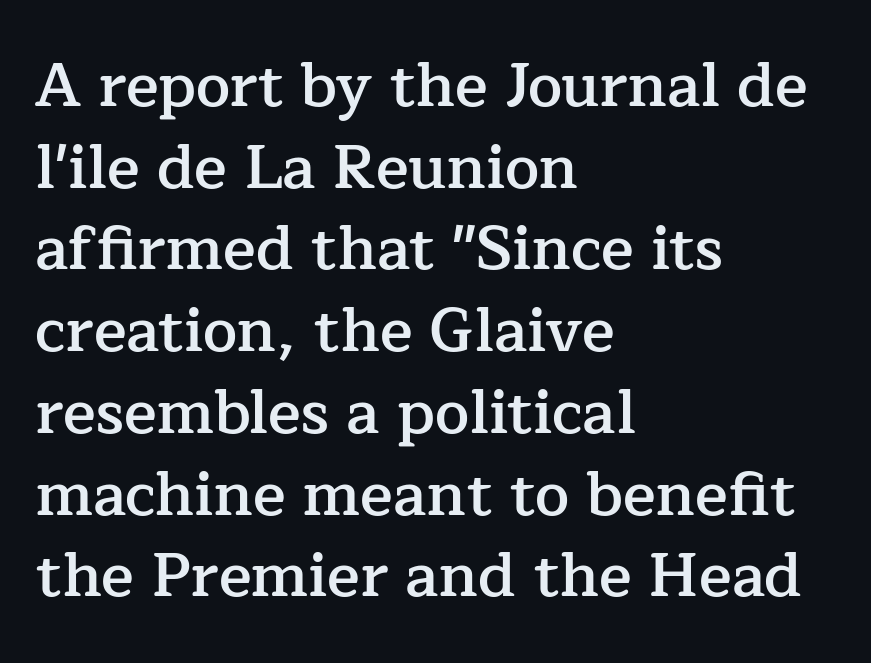
Q: Is the text bold? A: Semi-bold.
Q: Is the text italic (slanted)? A: No, it is upright.
Q: Is the typeface a serif or a sans-serif typeface? A: Serif.
Q: Is the text underlined? A: No.
Q: How is the paragraph aligned? A: Left-aligned.
Q: Is the spacing between letters normal or unusually wide? A: Normal.
Q: Is the spacing between lines tight, normal or loose? A: Normal.
Q: Width (condensed, normal, or wide)? A: Normal.
Q: Stroke contrast? A: Low.
Q: x-height? A: Medium.
Q: Monospaced? A: No.
